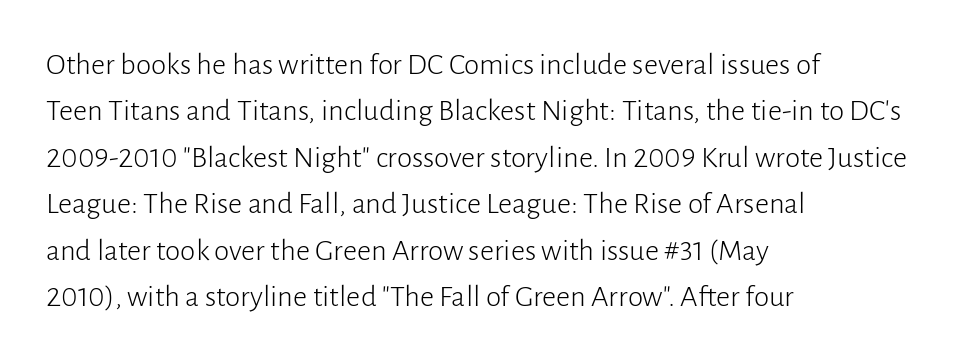
The image shows 31 px light sans-serif type, upright; set left-aligned, normal line spacing (1.5x), normal letter spacing, not underlined; low stroke contrast and a medium x-height.
